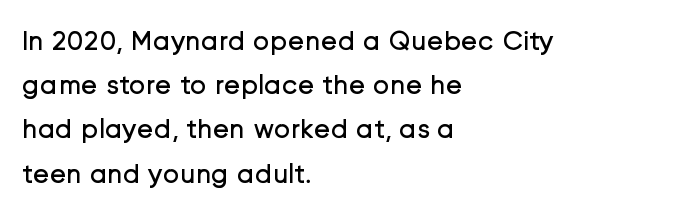
{"serif": "no", "italic": "no", "bold": "no", "weight": "regular", "width": "normal", "stroke_contrast": "low", "x_height": "medium", "monospaced": "no", "underline": "no", "align": "left", "line_spacing": "normal", "line_spacing_ratio": 1.58, "letter_spacing": "normal", "letter_spacing_em": 0.0, "glyph_px": 28}
